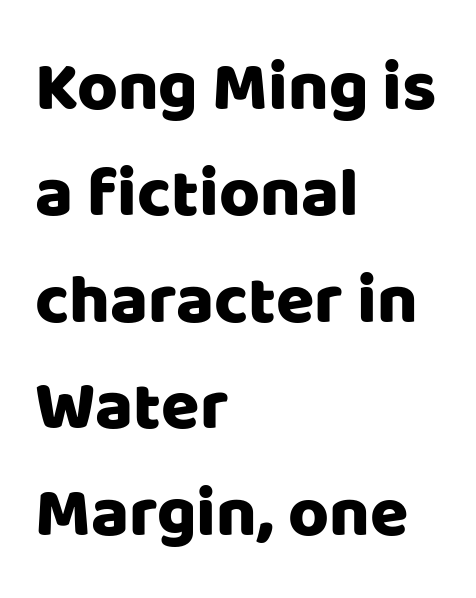
The image shows 70 px sans-serif type, upright; set left-aligned, normal line spacing (1.52x), normal letter spacing, not underlined; low stroke contrast and a large x-height.
